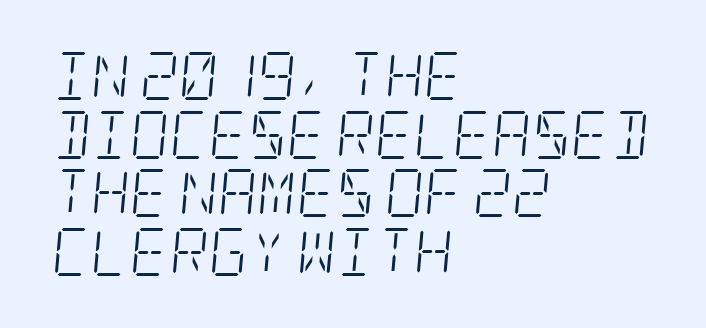
Letters rest on an invisible, unmarked baseline. The horizontal fit of the characters is conventional and even. Horizontally, the lines are justified to the leading edge only. On a weight scale, this lands at 450 or below. Look at the bottom of the vertical strokes: they flare into serifs here. The specimen reads as italic at a glance.
